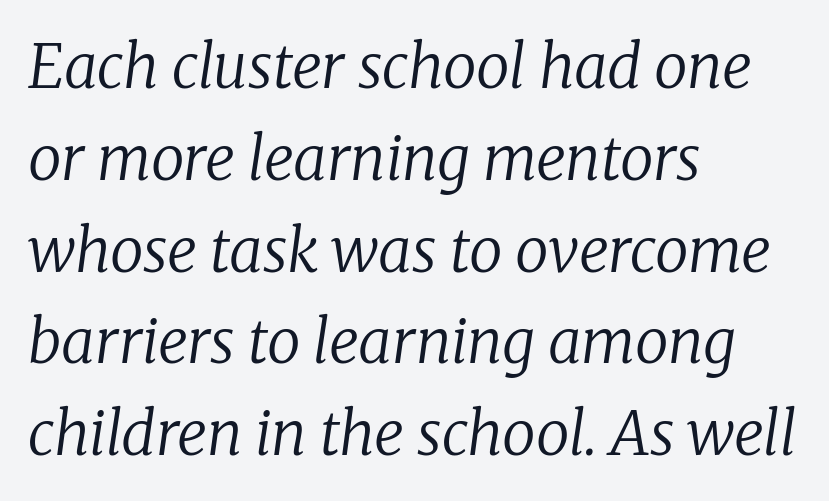
{"serif": "yes", "italic": "yes", "lean": "right", "slant_degrees": 8, "bold": "no", "weight": "regular", "width": "normal", "stroke_contrast": "low", "x_height": "medium", "monospaced": "no", "underline": "no", "align": "left", "line_spacing": "normal", "line_spacing_ratio": 1.53, "letter_spacing": "normal", "letter_spacing_em": 0.0, "glyph_px": 60}
